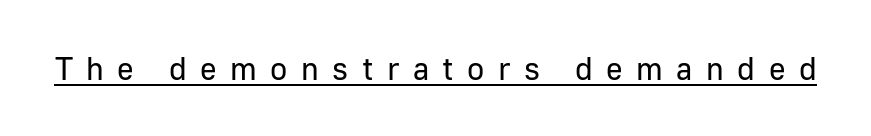
The lettering is marked with a stroke running underneath it. Do the letters lean? They stand straight. The face looks like a standard text weight, possibly lighter. Classification — sans serif.
